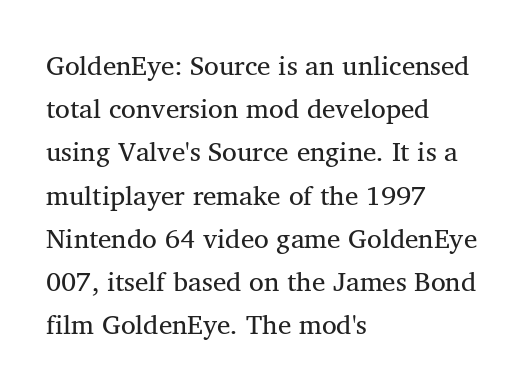
The image shows 27 px text type; set left-aligned, normal line spacing (1.6x), normal letter spacing, not underlined.
